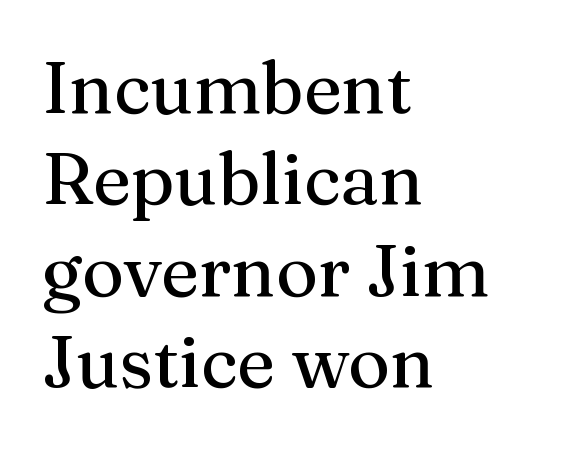
The image shows 72 px serif type, upright; set left-aligned, normal line spacing (1.27x), normal letter spacing, not underlined; medium stroke contrast and a medium x-height.
